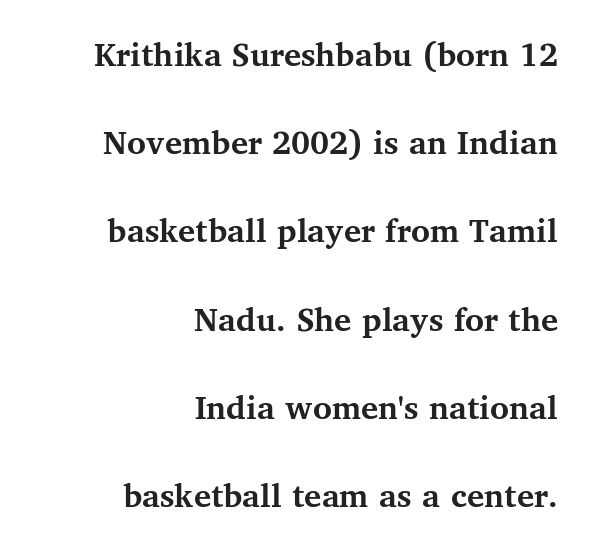
Q: Is the text bold? A: Yes.
Q: Is the text italic (slanted)? A: No, it is upright.
Q: Is the typeface a serif or a sans-serif typeface? A: Serif.
Q: Is the text underlined? A: No.
Q: How is the paragraph aligned? A: Right-aligned.
Q: Is the spacing between letters normal or unusually wide? A: Normal.
Q: Is the spacing between lines tight, normal or loose? A: Loose.
Q: Width (condensed, normal, or wide)? A: Normal.
Q: Stroke contrast? A: Medium.
Q: x-height? A: Medium.
Q: Monospaced? A: No.
